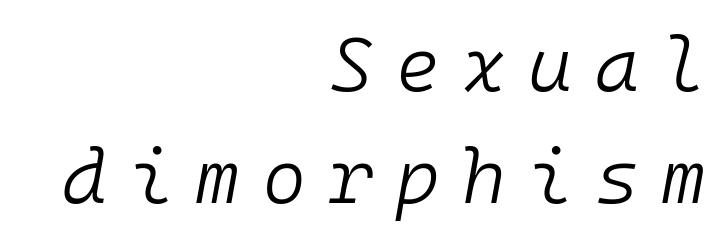
{"italic": "yes", "lean": "right", "slant_degrees": 10, "bold": "no", "weight": "light", "width": "normal", "stroke_contrast": "low", "x_height": "medium", "monospaced": "yes", "underline": "no", "align": "right", "line_spacing": "normal", "line_spacing_ratio": 1.48, "letter_spacing": "wide", "letter_spacing_em": 0.29, "glyph_px": 76}
